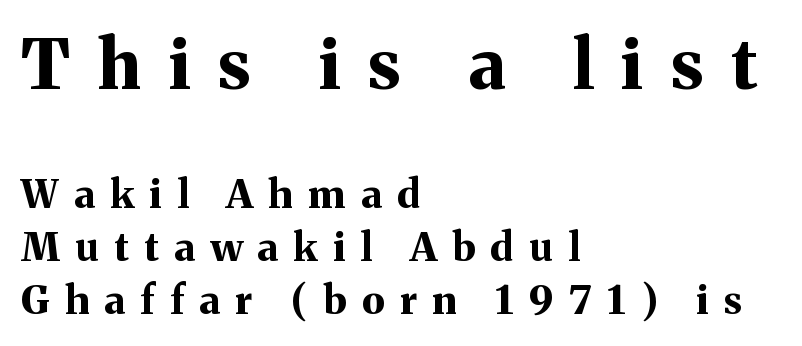
This sample has the flowing, uneven cadence of proportional lettering. The glyphs have the mass of a bold cut. Upright lettering throughout. The glyphs are unaccompanied by any horizontal stroke below them. In CSS terms this would be text-align: left.
